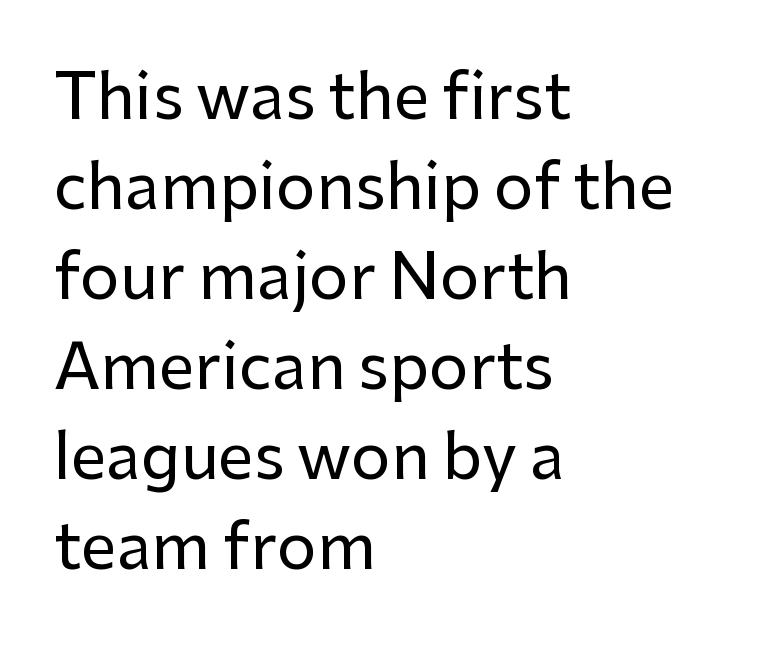
Line beginnings align vertically; line endings do not. Typographically, this falls in the sans-serif category. The space directly below the letters is spotless. Tracking value appears to be zero — textbook default spacing.
